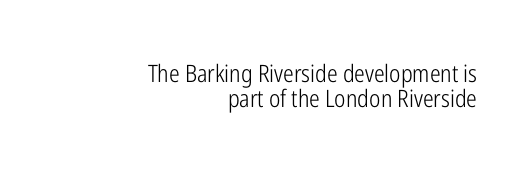
Vertical stems look standard width or narrower in stroke. One glance says dense: line gaps are narrower than usual. The gap between lines stays unmarked. Short note: letters normally spaced. Short and long lines alike share a common ending point at right. Notice how the stems are strictly vertical — no italics here.
